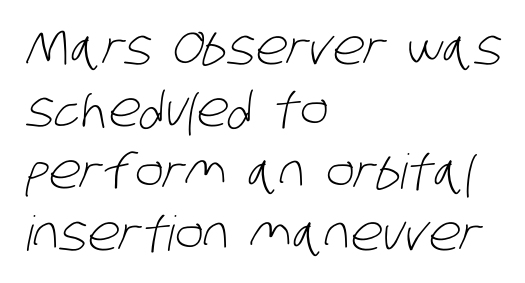
{"serif": "no", "bold": "no", "weight": "light", "width": "condensed", "stroke_contrast": "low", "x_height": "large", "monospaced": "no", "underline": "no", "align": "left", "line_spacing": "normal", "line_spacing_ratio": 1.29, "letter_spacing": "normal", "letter_spacing_em": 0.0, "glyph_px": 48}
